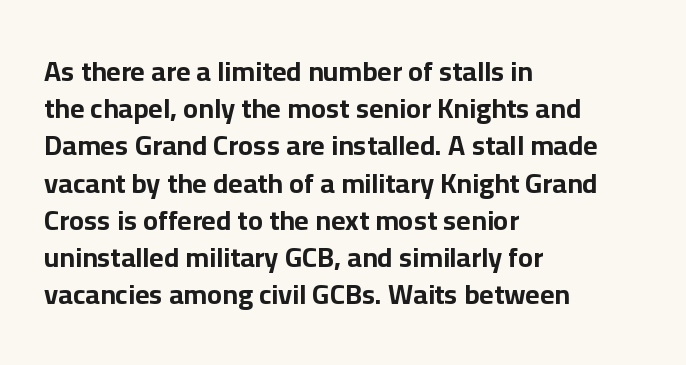
Caption: bold face, heavy strokes. Reading down the column, the eye jumps a familiar distance to each next line. Do the characters align in a grid? No, the font is proportional. Honestly, there is no underline to notice here at all. Italic: no, the glyphs are upright roman.
